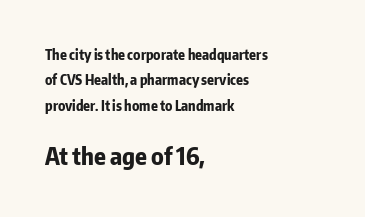
{"italic": "no", "bold": "yes", "underline": "no", "align": "left", "line_spacing_ratio": 1.81, "letter_spacing": "normal", "letter_spacing_em": 0.0, "larger_block": "second", "size_ratio": 1.71, "glyph_px": 24}
